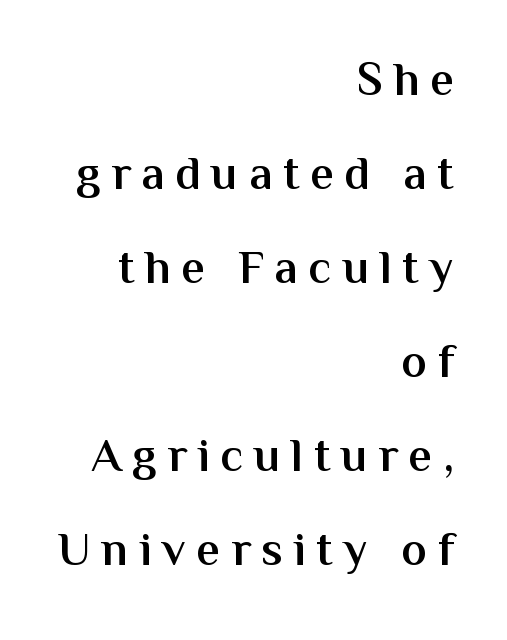
The image shows 48 px semibold sans-serif type, upright; set right-aligned, loose line spacing (1.96x), unusually wide letter spacing (+0.22 em), not underlined; medium stroke contrast and a medium x-height.
